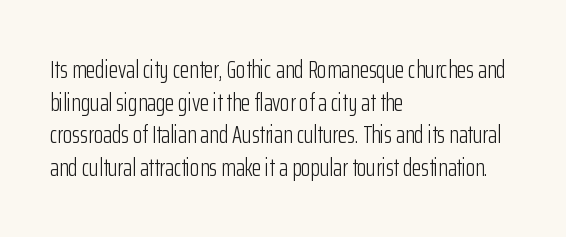
Plain, unruled lines of type. Ordinary non-slanted type is in use. Does extra space separate the letters? No, they use regular spacing. This is not heavy type; no bold has been used. These lines sit exactly where default settings would place them. Reading down the block, your eye returns to a fixed left position each line.
